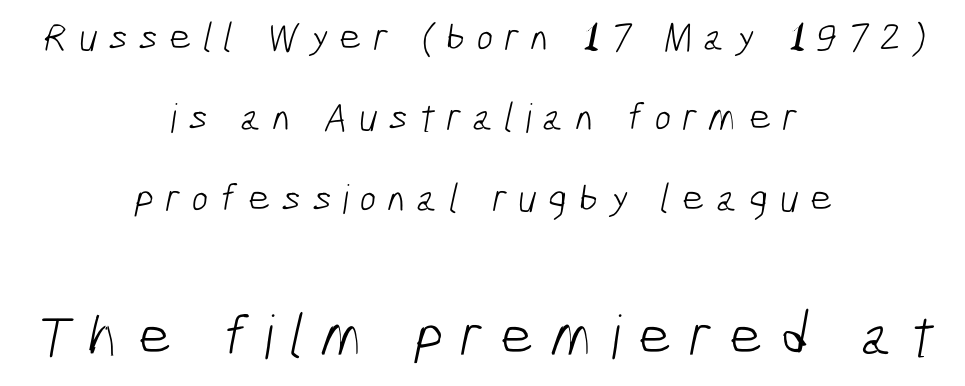
The image shows 60 px light, condensed sans-serif type; set centered, loose line spacing (2.01x), unusually wide letter spacing (+0.28 em), not underlined; the second (bottom) block is 1.5x larger; low stroke contrast and a medium x-height.
